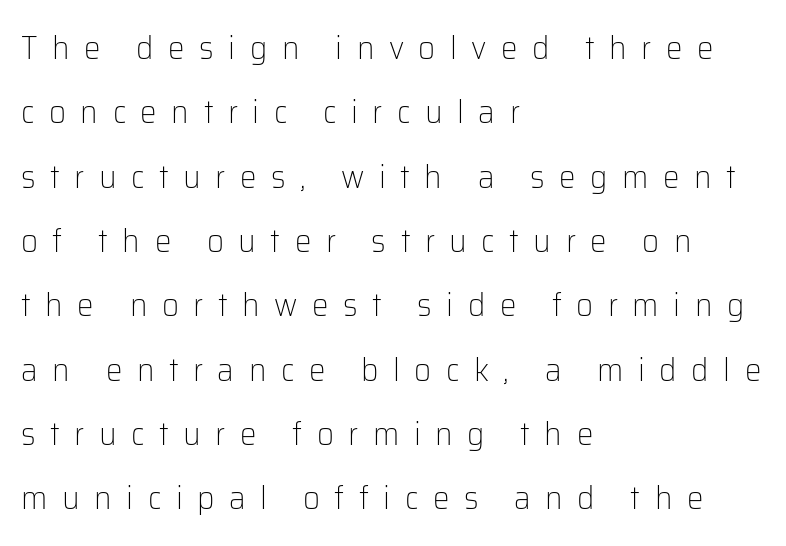
Q: Is the text bold? A: No.
Q: Is the text italic (slanted)? A: No, it is upright.
Q: Is the typeface a serif or a sans-serif typeface? A: Sans-serif.
Q: Is the text underlined? A: No.
Q: How is the paragraph aligned? A: Left-aligned.
Q: Is the spacing between letters normal or unusually wide? A: Unusually wide.
Q: Is the spacing between lines tight, normal or loose? A: Loose.
Q: Width (condensed, normal, or wide)? A: Normal.
Q: Stroke contrast? A: Low.
Q: x-height? A: Medium.
Q: Monospaced? A: No.
